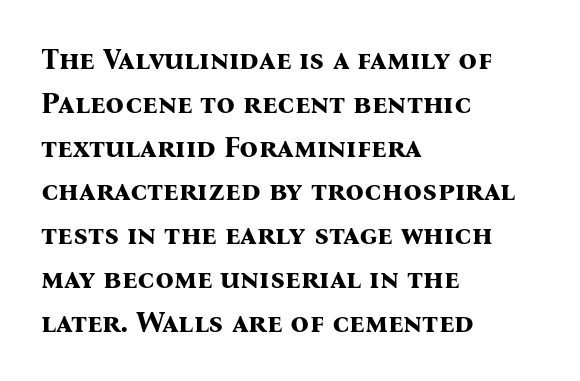
The image shows 29 px bold serif type, upright; set left-aligned, normal line spacing (1.51x), normal letter spacing, not underlined; medium stroke contrast and a medium x-height.
